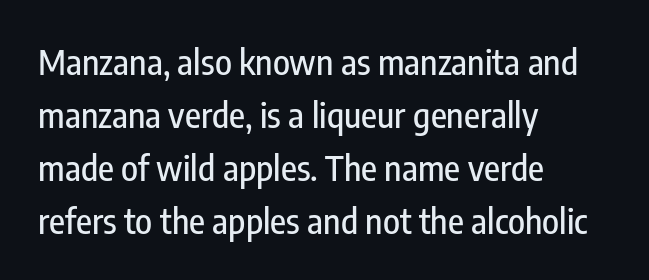
The image shows 35 px condensed sans-serif type, upright; set left-aligned, normal line spacing (1.51x), normal letter spacing, not underlined; low stroke contrast and a medium x-height.
